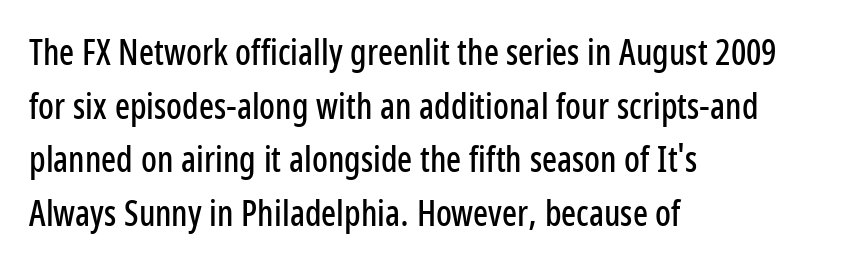
{"serif": "no", "italic": "no", "width": "condensed", "stroke_contrast": "low", "x_height": "medium", "monospaced": "no", "underline": "no", "align": "left", "line_spacing": "normal", "line_spacing_ratio": 1.53, "letter_spacing": "normal", "letter_spacing_em": 0.0, "glyph_px": 35}
